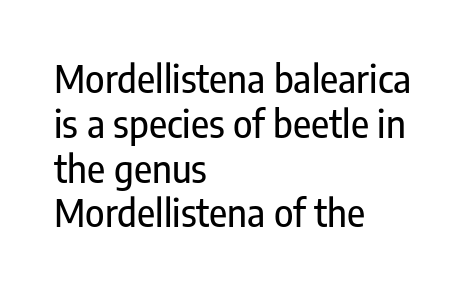
Q: Is the text italic (slanted)? A: No, it is upright.
Q: Is the typeface a serif or a sans-serif typeface? A: Sans-serif.
Q: Is the text underlined? A: No.
Q: How is the paragraph aligned? A: Left-aligned.
Q: Is the spacing between letters normal or unusually wide? A: Normal.
Q: Width (condensed, normal, or wide)? A: Condensed.
Q: Stroke contrast? A: Low.
Q: x-height? A: Medium.
Q: Monospaced? A: No.
